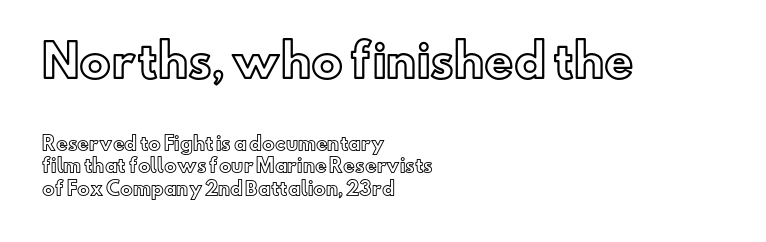
The axis of the letterforms is exactly vertical. The paragraph shown leans on its left margin. The rendering keeps characters at their native spacing. The rows are spaced the way most documents space them.
